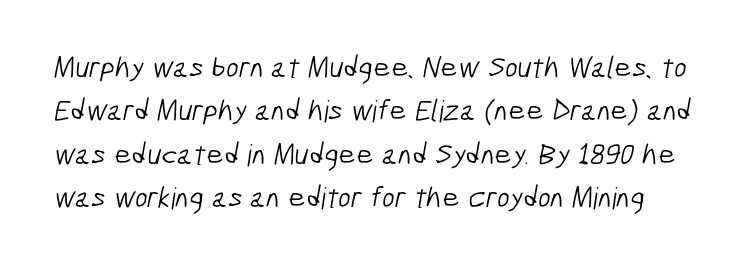
The image shows 30 px light, condensed sans-serif type; set normal line spacing (1.45x), normal letter spacing, not underlined; low stroke contrast and a medium x-height.
